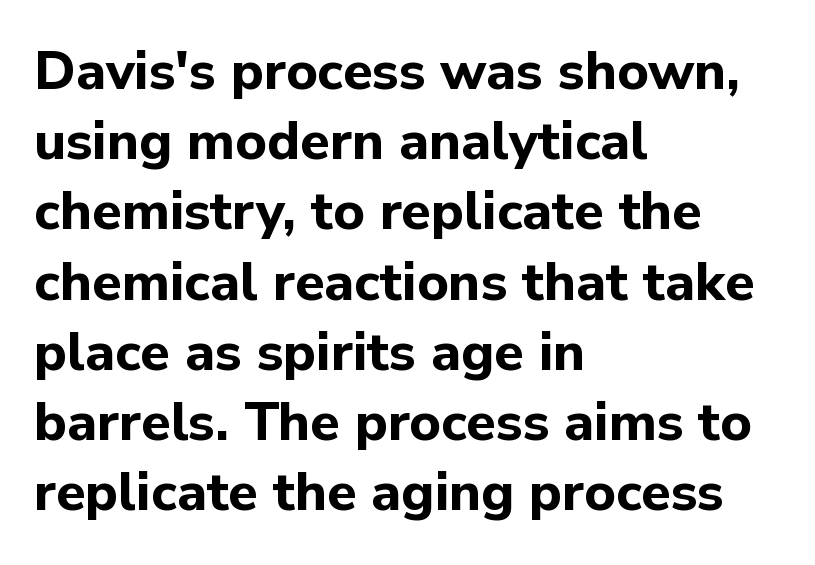
This rendering uses left alignment, leaving the right contour irregular. Stroke thickness is high; the sample reads as a true bold. The letters carry no serifs — their stems end cleanly without finishing strokes. Regarding leading, the lines here are spaced in the standard way. This sample uses plain, unmodified letter spacing.
